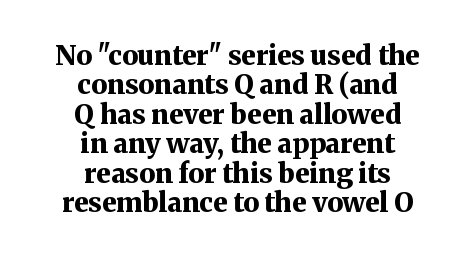
The image shows 27 px bold type, upright; set centered, tight line spacing (1.09x), normal letter spacing, not underlined.
